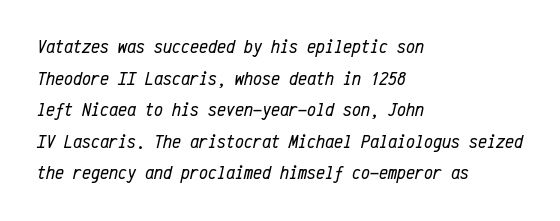
{"italic": "yes", "lean": "right", "slant_degrees": 12, "bold": "no", "underline": "no", "align": "left", "line_spacing": "normal", "line_spacing_ratio": 1.58, "letter_spacing": "normal", "letter_spacing_em": 0.0, "glyph_px": 20}
